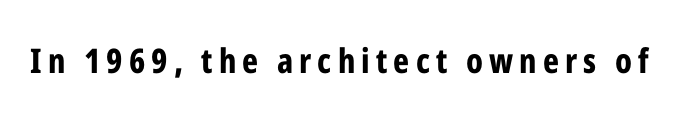
{"serif": "no", "italic": "no", "bold": "yes", "weight": "bold", "width": "condensed", "stroke_contrast": "low", "x_height": "medium", "monospaced": "no", "underline": "no", "glyph_px": 34}
